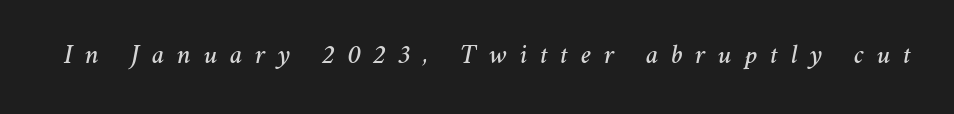
Q: Is the text italic (slanted)? A: Yes, it leans right by about 11 degrees.
Q: Is the text underlined? A: No.
Q: Is the spacing between letters normal or unusually wide? A: Unusually wide.
